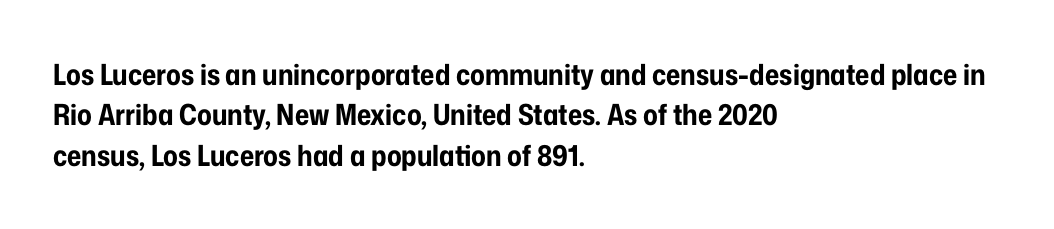
Plain, unruled lines of type. The face used here is proportionally spaced, like ordinary book or web type. Nobody touched the tracking dial on this one. Quick note: interline space is typical. The letters are bold, with thick, heavy strokes.
